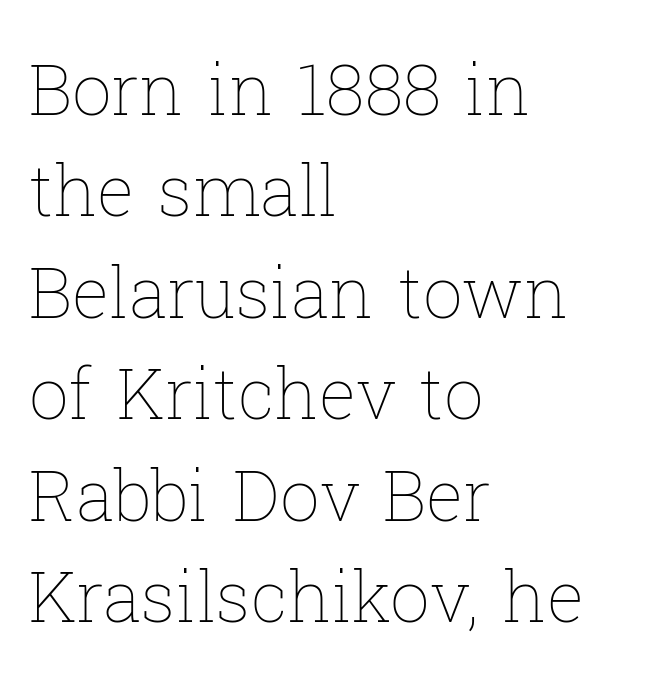
The image shows 70 px thin type, upright; set left-aligned, normal line spacing (1.45x), normal letter spacing, not underlined; low stroke contrast and a medium x-height.
